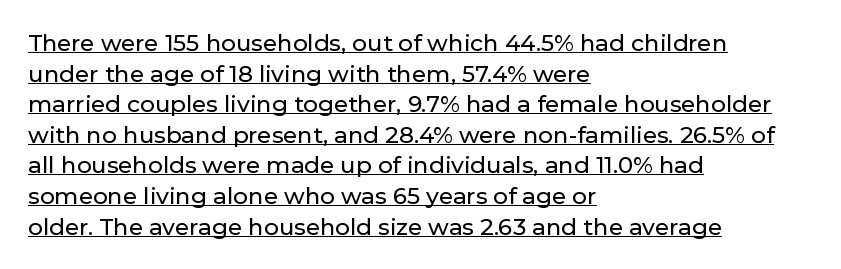
Words appear dense and cohesive because spacing is normal. Designer's note — italics off, roman on. A baseline rule has been typeset under these characters. Compared with typical paragraphs, the rows here are spaced about the same. Which margin do the lines hug? The left one — the right edge is uneven.
